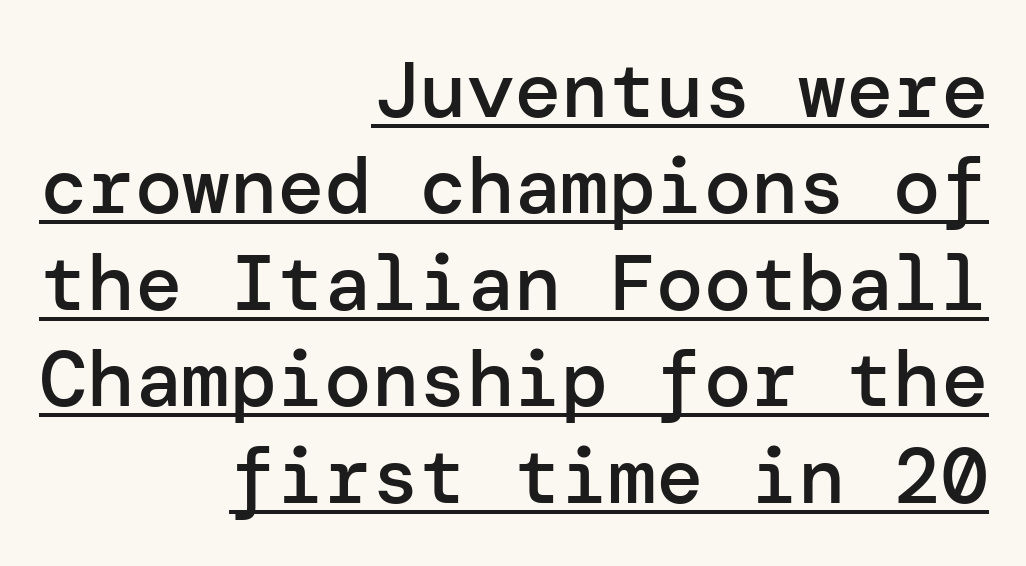
The image shows 79 px semibold sans-serif type, upright; set right-aligned, line spacing 1.22x, normal letter spacing, underlined; low stroke contrast and a medium x-height.
